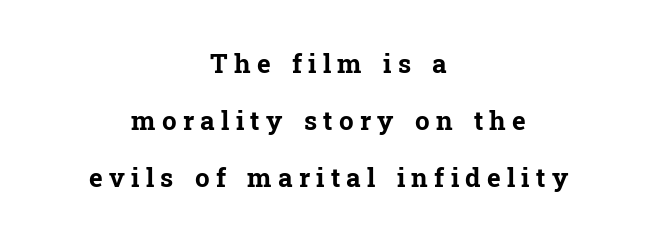
A typesetter would call this heavily tracked-out type. The area under the type is left untouched. Typeset on center — no edge is straight. It's the straight-up-and-down kind of type. Baseline-to-baseline distance is far greater than the letter height. Look at the stroke-to-counter ratio: heavy, a bold.
